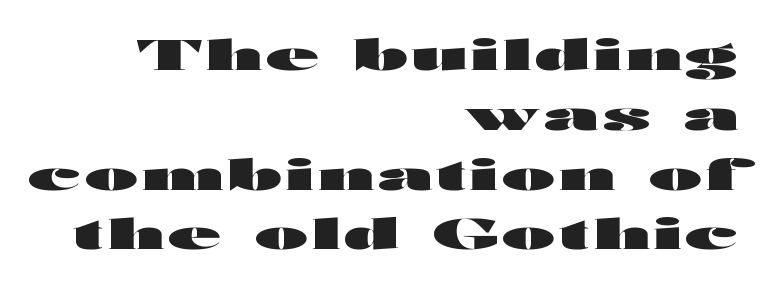
Summary of vertical rhythm: regular, with standard interline spacing. Strong, thick strokes mark this as bold type. Unlike italic type, these characters show no tilt at all. The font family rendered here belongs to the sans-serif group.
